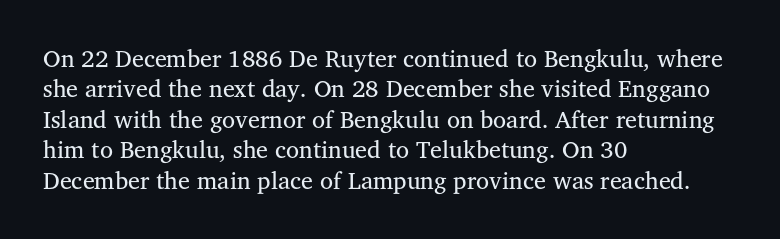
{"italic": "no", "bold": "no", "underline": "no", "align": "left", "line_spacing": "normal", "line_spacing_ratio": 1.27, "letter_spacing": "normal", "letter_spacing_em": 0.0, "glyph_px": 24}
